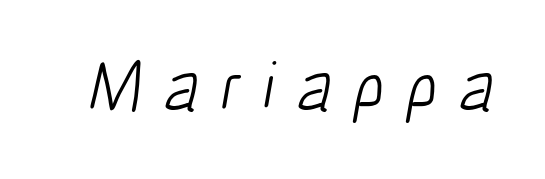
{"serif": "no", "bold": "no", "weight": "light", "width": "condensed", "stroke_contrast": "low", "x_height": "medium", "monospaced": "no", "underline": "no", "letter_spacing": "wide", "letter_spacing_em": 0.3, "glyph_px": 72}
